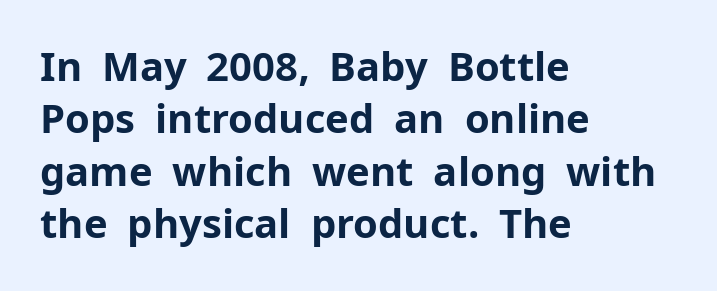
{"serif": "no", "italic": "no", "bold": "yes", "weight": "bold", "width": "normal", "stroke_contrast": "low", "x_height": "medium", "monospaced": "no", "underline": "no", "align": "left", "line_spacing": "normal", "line_spacing_ratio": 1.31, "letter_spacing": "normal", "letter_spacing_em": 0.0, "glyph_px": 40}
